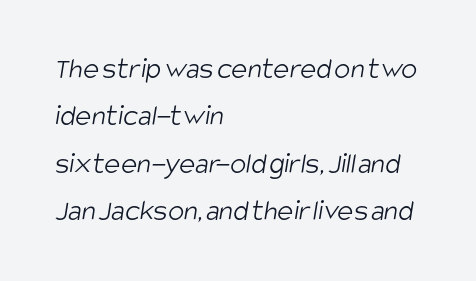
Q: Is the text bold? A: No.
Q: Is the typeface a serif or a sans-serif typeface? A: Sans-serif.
Q: Is the text underlined? A: No.
Q: How is the paragraph aligned? A: Left-aligned.
Q: Is the spacing between letters normal or unusually wide? A: Normal.
Q: Is the spacing between lines tight, normal or loose? A: Normal.
Q: Width (condensed, normal, or wide)? A: Condensed.
Q: Stroke contrast? A: Low.
Q: x-height? A: Large.
Q: Monospaced? A: No.
